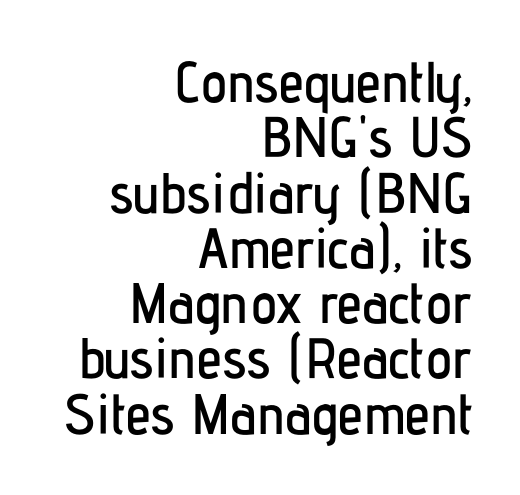
The image shows 57 px condensed sans-serif type, upright; set right-aligned, tight line spacing (0.97x), normal letter spacing, not underlined; low stroke contrast and a medium x-height.
